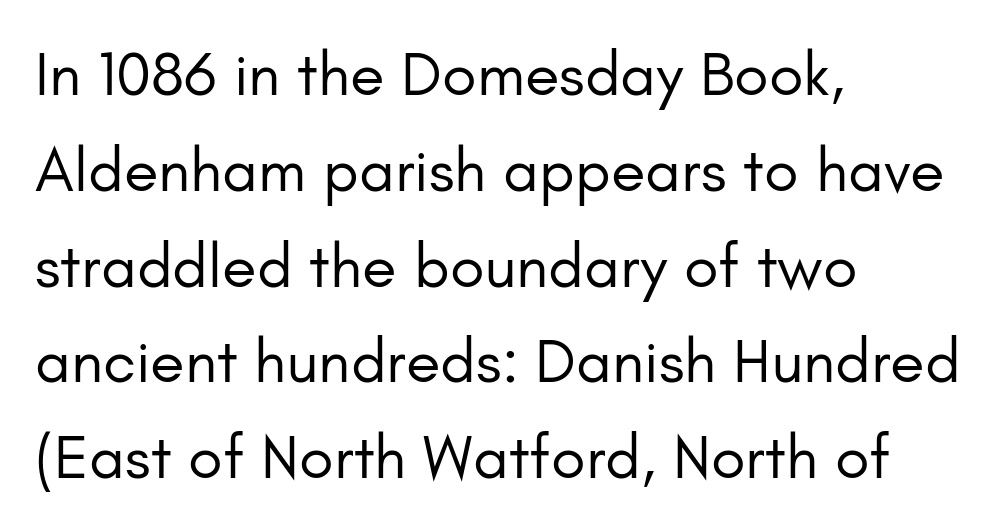
The typeface has the unassuming heft of standard copy or less. Reading down the column, the eye jumps a familiar distance to each next line. Here the designer chose a conventional face with non-uniform glyph widths. The paragraph has a hard left edge and a soft right edge. The face used here is rendered with its standard letterfit. The lettering holds an erect, upright posture throughout.
